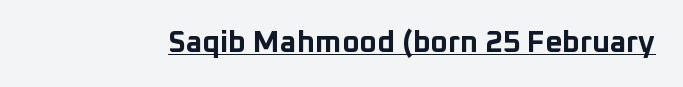
The image shows 30 px bold sans-serif type, upright; set normal letter spacing, underlined; low stroke contrast and a medium x-height.
